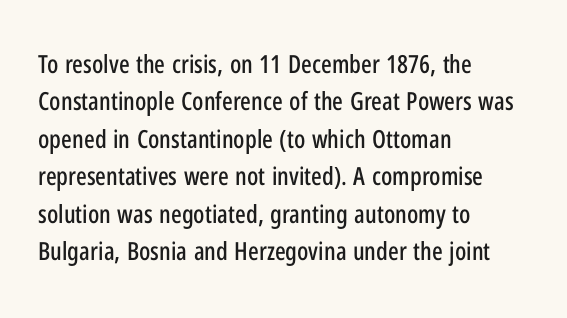
Q: Is the text italic (slanted)? A: No, it is upright.
Q: Is the text underlined? A: No.
Q: How is the paragraph aligned? A: Left-aligned.
Q: Is the spacing between letters normal or unusually wide? A: Normal.
Q: Is the spacing between lines tight, normal or loose? A: Normal.
